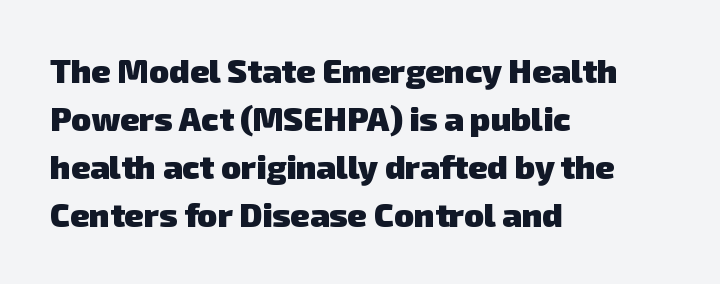
{"serif": "no", "bold": "yes", "weight": "heavy", "width": "normal", "stroke_contrast": "low", "x_height": "medium", "monospaced": "no", "underline": "no", "align": "left", "line_spacing": "normal", "line_spacing_ratio": 1.45, "letter_spacing": "normal", "letter_spacing_em": 0.0, "glyph_px": 33}
